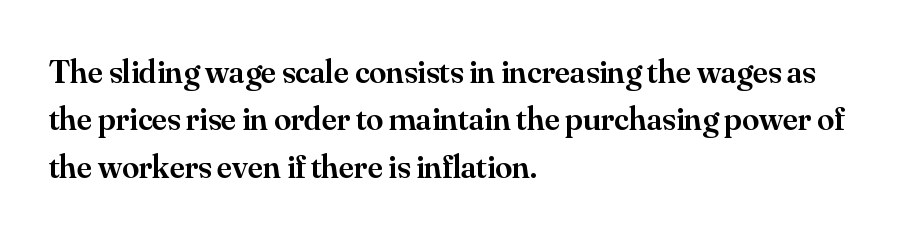
Q: Is the text bold? A: Semi-bold.
Q: Is the text italic (slanted)? A: No, it is upright.
Q: Is the typeface a serif or a sans-serif typeface? A: Serif.
Q: Is the text underlined? A: No.
Q: How is the paragraph aligned? A: Left-aligned.
Q: Is the spacing between letters normal or unusually wide? A: Normal.
Q: Is the spacing between lines tight, normal or loose? A: Normal.
Q: Width (condensed, normal, or wide)? A: Normal.
Q: Stroke contrast? A: Medium.
Q: x-height? A: Small.
Q: Monospaced? A: No.
